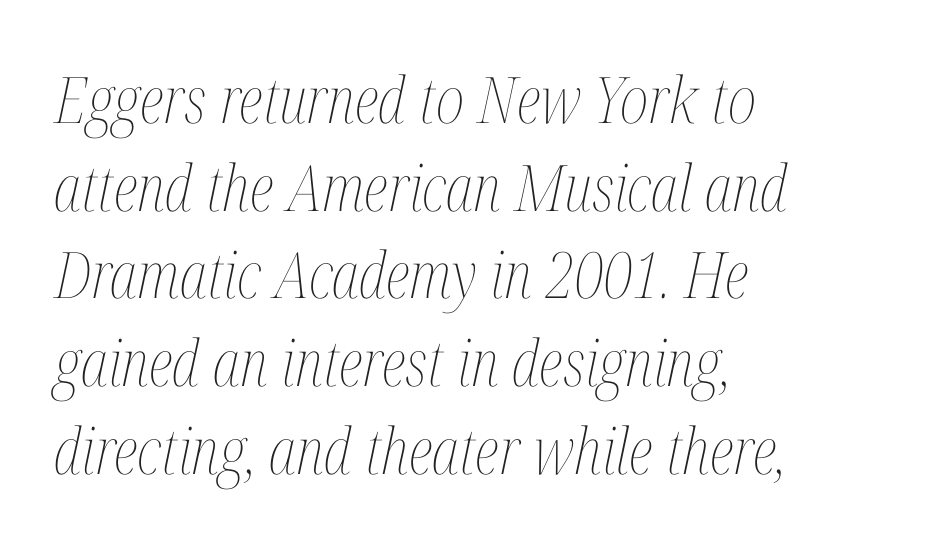
Q: Is the text bold? A: No.
Q: Is the text italic (slanted)? A: Yes, it leans right by about 12 degrees.
Q: Is the text underlined? A: No.
Q: How is the paragraph aligned? A: Left-aligned.
Q: Is the spacing between letters normal or unusually wide? A: Normal.
Q: Is the spacing between lines tight, normal or loose? A: Normal.
Q: Width (condensed, normal, or wide)? A: Condensed.
Q: Stroke contrast? A: Medium.
Q: x-height? A: Medium.
Q: Monospaced? A: No.
